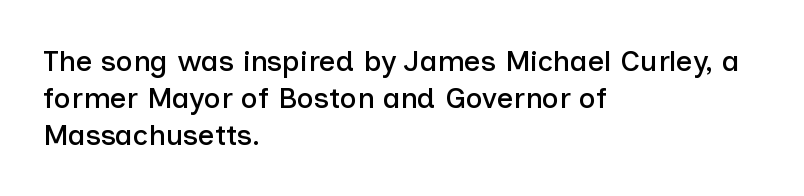
{"serif": "no", "italic": "no", "width": "normal", "stroke_contrast": "low", "x_height": "medium", "monospaced": "no", "underline": "no", "align": "left", "line_spacing": "normal", "line_spacing_ratio": 1.27, "letter_spacing": "normal", "letter_spacing_em": 0.0, "glyph_px": 29}
